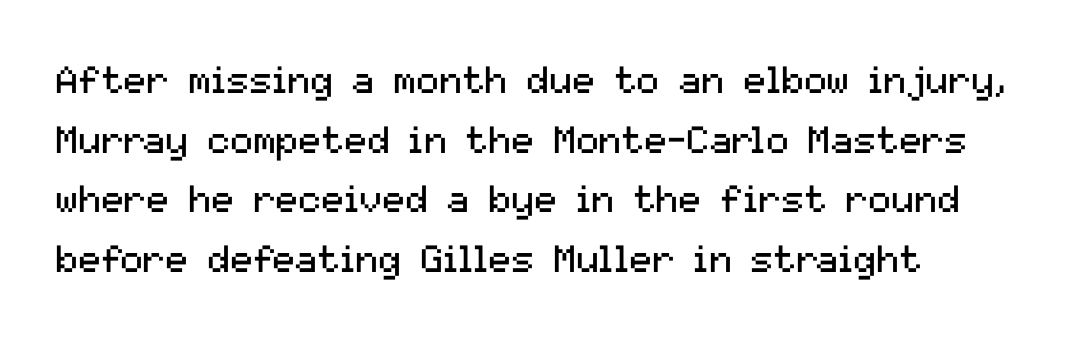
{"serif": "no", "italic": "no", "bold": "no", "weight": "regular", "width": "normal", "stroke_contrast": "medium", "x_height": "medium", "monospaced": "no", "underline": "no", "align": "left", "line_spacing": "normal", "line_spacing_ratio": 1.57, "letter_spacing": "normal", "letter_spacing_em": 0.0, "glyph_px": 38}
